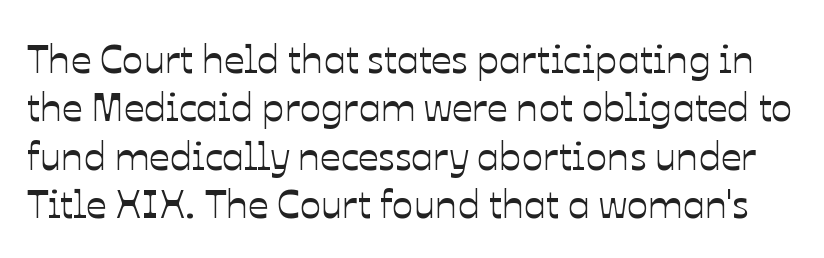
Q: Is the text italic (slanted)? A: No, it is upright.
Q: Is the text underlined? A: No.
Q: Is the spacing between letters normal or unusually wide? A: Normal.
Q: Width (condensed, normal, or wide)? A: Normal.
Q: Stroke contrast? A: Low.
Q: x-height? A: Medium.
Q: Monospaced? A: No.
